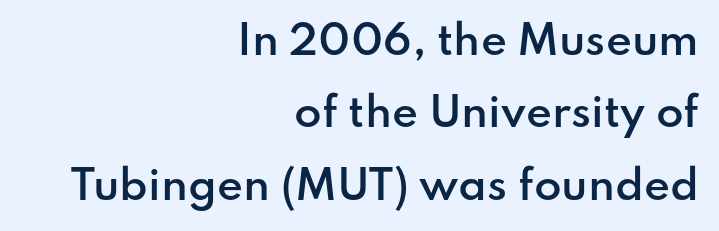
Q: Is the text bold? A: Semi-bold.
Q: Is the text italic (slanted)? A: No, it is upright.
Q: Is the typeface a serif or a sans-serif typeface? A: Sans-serif.
Q: Is the text underlined? A: No.
Q: How is the paragraph aligned? A: Right-aligned.
Q: Is the spacing between letters normal or unusually wide? A: Normal.
Q: Width (condensed, normal, or wide)? A: Normal.
Q: Stroke contrast? A: Low.
Q: x-height? A: Small.
Q: Monospaced? A: No.
